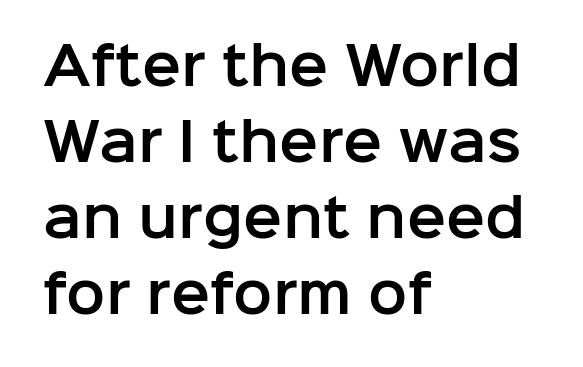
The passage shown is typed in a proportional face where columns would drift. There is no visible air inserted between adjacent glyphs. The foot of each line stays bare and open. Does the lettering tilt? It doesn't — this is upright. Check where the strokes stop: nothing finishes them off — pure sans. Casual observation: everything's shoved over to the left.
